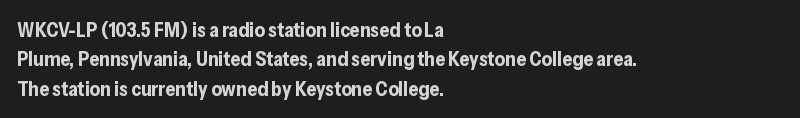
Emphasis by weight is at full strength: bold. The glyphs are unaccompanied by any horizontal stroke below them. Nothing unusual about the tracking: characters are spaced as the font intends. Do the letters lean? They stand straight. Every row of glyphs begins at an identical x-position on the left.
